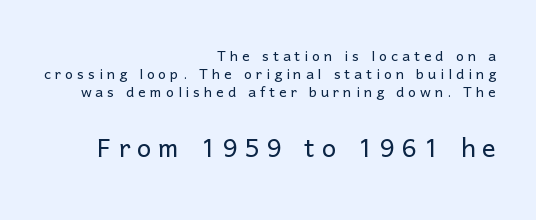
{"serif": "no", "italic": "no", "bold": "no", "weight": "light", "width": "normal", "stroke_contrast": "low", "x_height": "medium", "monospaced": "no", "underline": "no", "align": "right", "line_spacing": "tight", "line_spacing_ratio": 0.95, "letter_spacing": "wide", "letter_spacing_em": 0.21, "larger_block": "second", "size_ratio": 1.79, "glyph_px": 34}
